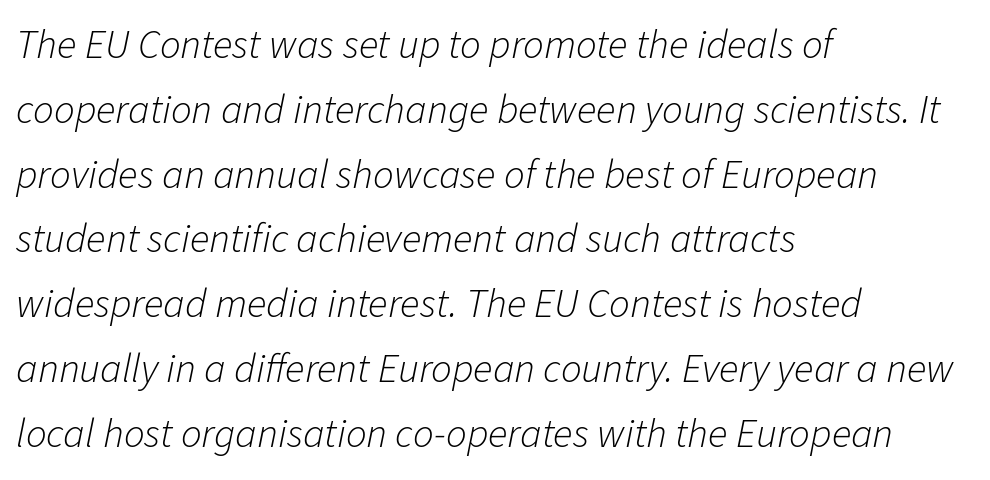
The image shows 41 px light type, italic (leaning right); set left-aligned, normal line spacing (1.58x), normal letter spacing, not underlined; low stroke contrast and a medium x-height.
